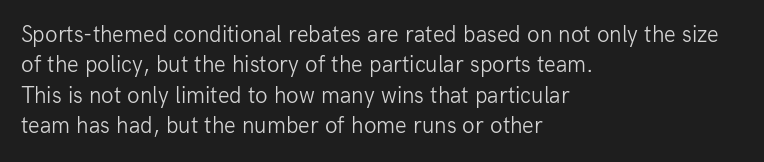
The space directly below the letters is spotless. Caption: standard tracking, unaltered. Vertically, the passage feels balanced, rows spaced as you'd expect. Does the lettering tilt? It doesn't — this is upright.
